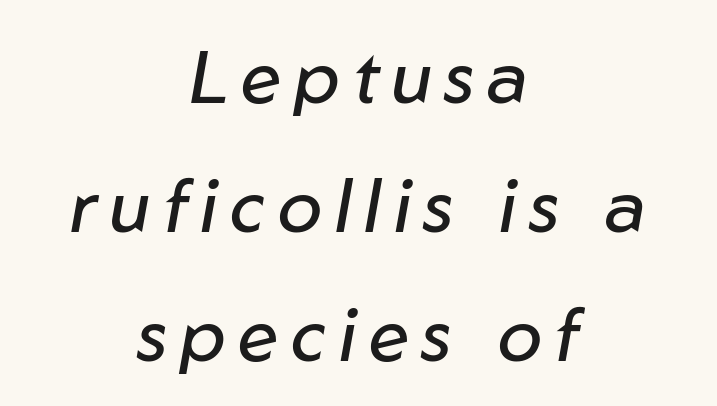
Descenders hang freely into open space. The lines in this sample share a center point and differ in where they start and stop. No extra ink here — the face is not bold. Is this a fixed-width face? No — the glyphs have proportional, varying widths.
